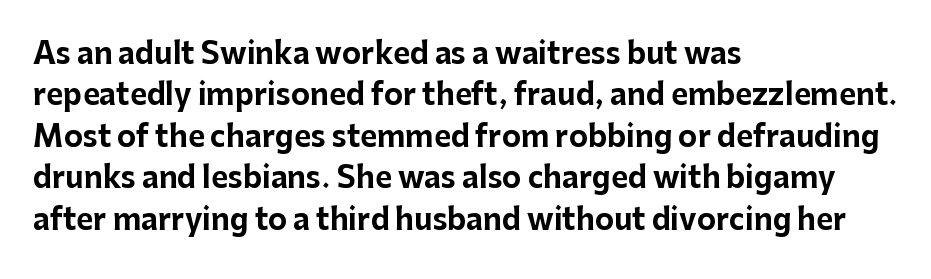
Layout note: lines flush left. Ordinary non-slanted type is in use. Look at the bottom of the vertical strokes: they stop flat, with no serifs. The letters sit at their default tracking, neither squeezed nor spread. Quick note: underline off.
